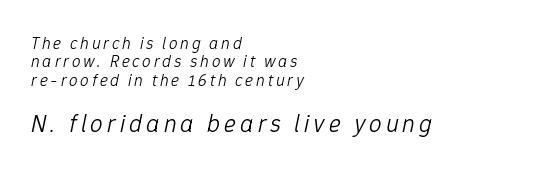
{"italic": "yes", "lean": "right", "slant_degrees": 12, "bold": "no", "underline": "no", "align": "left", "line_spacing": "tight", "line_spacing_ratio": 1.08, "larger_block": "second", "size_ratio": 1.47, "glyph_px": 25}
